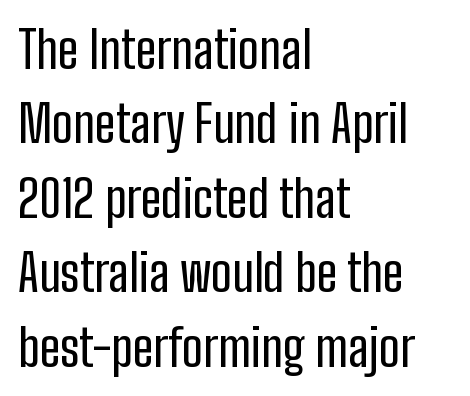
{"serif": "no", "italic": "no", "width": "condensed", "stroke_contrast": "low", "x_height": "medium", "monospaced": "no", "underline": "no", "align": "left", "line_spacing": "normal", "line_spacing_ratio": 1.46, "letter_spacing": "normal", "letter_spacing_em": 0.0, "glyph_px": 51}
